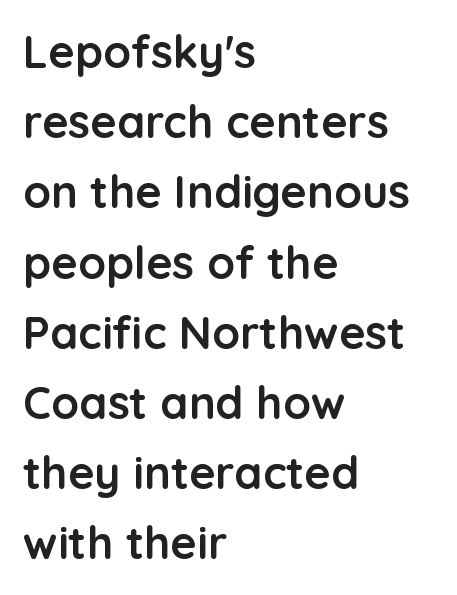
Q: Is the text bold? A: Yes.
Q: Is the text italic (slanted)? A: No, it is upright.
Q: Is the typeface a serif or a sans-serif typeface? A: Sans-serif.
Q: Is the text underlined? A: No.
Q: How is the paragraph aligned? A: Left-aligned.
Q: Is the spacing between letters normal or unusually wide? A: Normal.
Q: Is the spacing between lines tight, normal or loose? A: Normal.
Q: Width (condensed, normal, or wide)? A: Normal.
Q: Stroke contrast? A: Low.
Q: x-height? A: Medium.
Q: Monospaced? A: No.
